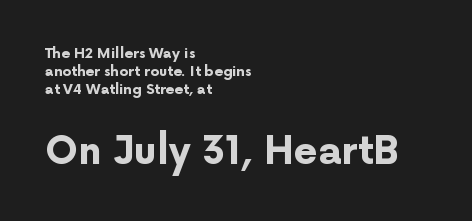
The image shows 38 px bold sans-serif type, upright; set left-aligned, normal line spacing (1.27x), normal letter spacing, not underlined; the second (bottom) block is 2.71x larger; low stroke contrast and a medium x-height.
